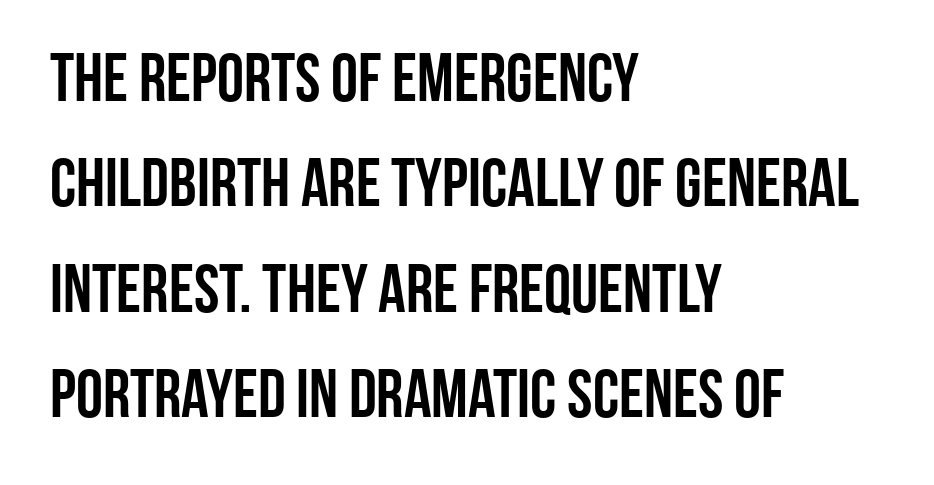
{"serif": "no", "italic": "no", "width": "condensed", "stroke_contrast": "low", "x_height": "large", "monospaced": "no", "underline": "no", "align": "left", "line_spacing": "normal", "line_spacing_ratio": 1.55, "letter_spacing": "normal", "letter_spacing_em": 0.0, "glyph_px": 68}
